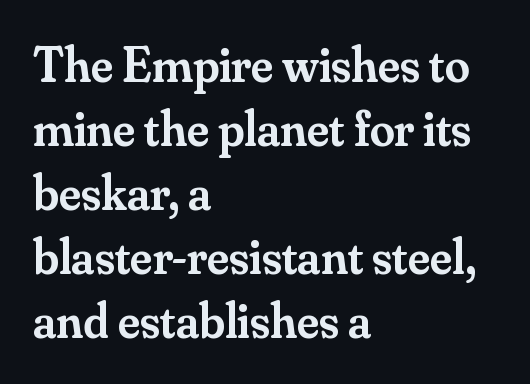
The image shows 50 px semibold serif type, upright; set left-aligned, normal line spacing (1.28x), normal letter spacing, not underlined; medium stroke contrast and a small x-height.
